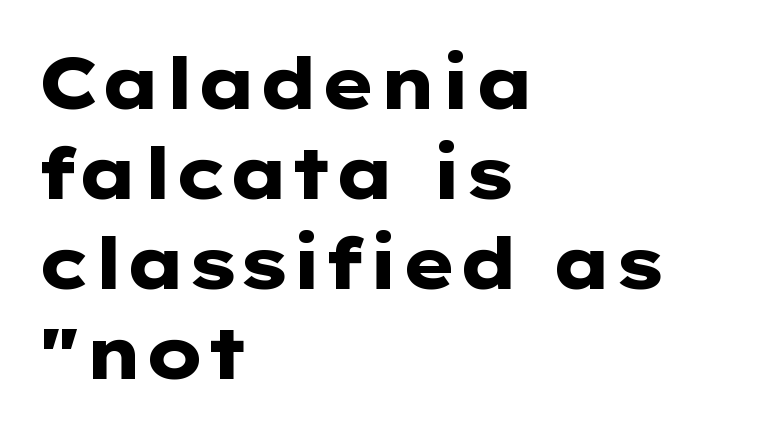
Q: Is the text bold? A: Yes.
Q: Is the text italic (slanted)? A: No, it is upright.
Q: Is the typeface a serif or a sans-serif typeface? A: Sans-serif.
Q: Is the text underlined? A: No.
Q: How is the paragraph aligned? A: Left-aligned.
Q: Is the spacing between letters normal or unusually wide? A: Normal.
Q: Is the spacing between lines tight, normal or loose? A: Normal.
Q: Width (condensed, normal, or wide)? A: Wide.
Q: Stroke contrast? A: Low.
Q: x-height? A: Medium.
Q: Monospaced? A: No.
